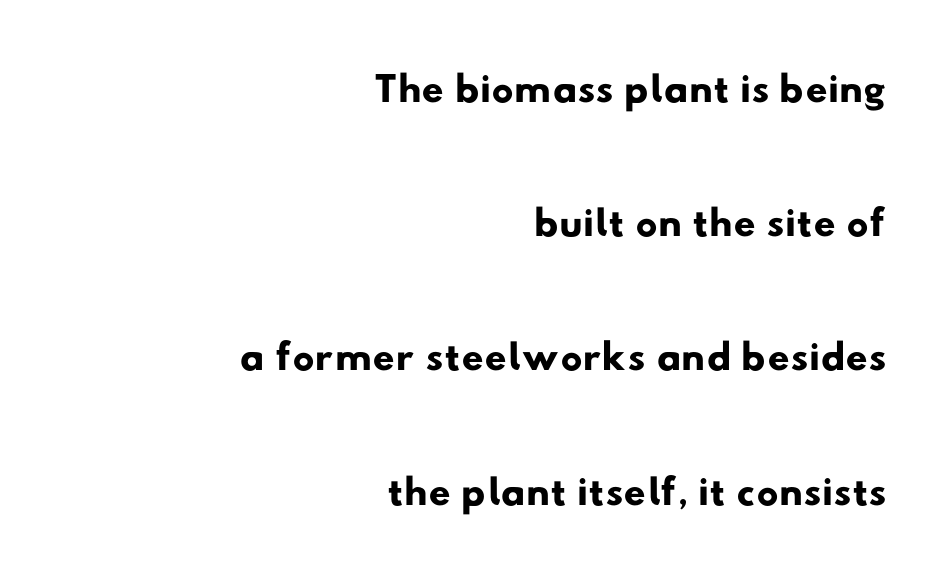
{"serif": "no", "width": "wide", "stroke_contrast": "low", "x_height": "small", "monospaced": "no", "underline": "no", "align": "right", "line_spacing": "loose", "line_spacing_ratio": 2.2, "letter_spacing": "normal", "letter_spacing_em": 0.0, "glyph_px": 61}
